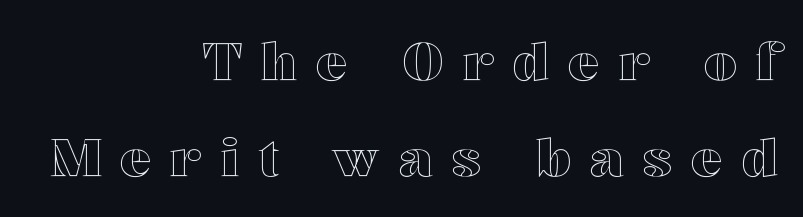
Q: Is the text italic (slanted)? A: No, it is upright.
Q: Is the text underlined? A: No.
Q: How is the paragraph aligned? A: Right-aligned.
Q: Is the spacing between letters normal or unusually wide? A: Unusually wide.
Q: Width (condensed, normal, or wide)? A: Wide.
Q: x-height? A: Medium.
Q: Monospaced? A: No.
